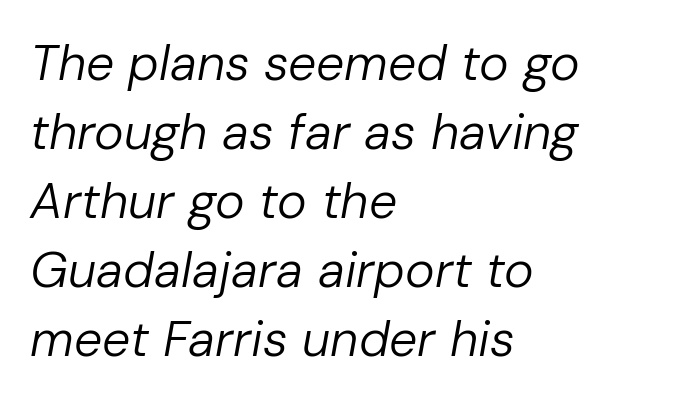
The image shows 50 px regular-weight type, italic (leaning right); set left-aligned, normal line spacing (1.38x), normal letter spacing, not underlined; low stroke contrast and a medium x-height.
